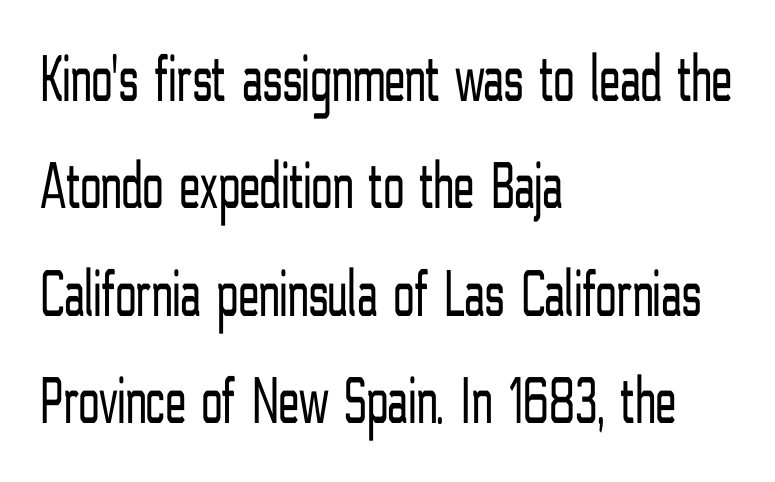
{"serif": "no", "italic": "no", "bold": "no", "weight": "light", "width": "condensed", "stroke_contrast": "low", "x_height": "medium", "monospaced": "no", "underline": "no", "align": "left", "line_spacing": "normal", "line_spacing_ratio": 1.58, "letter_spacing": "normal", "letter_spacing_em": 0.0, "glyph_px": 68}
